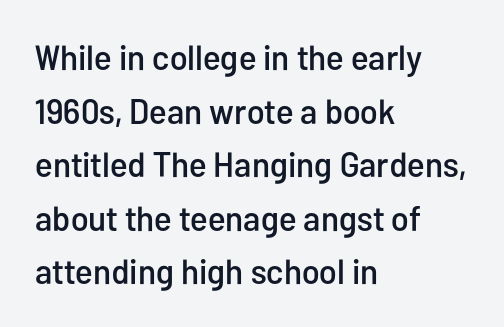
{"serif": "no", "italic": "no", "width": "condensed", "stroke_contrast": "low", "x_height": "medium", "monospaced": "no", "underline": "no", "align": "left", "line_spacing": "normal", "line_spacing_ratio": 1.53, "letter_spacing": "normal", "letter_spacing_em": 0.0, "glyph_px": 35}
